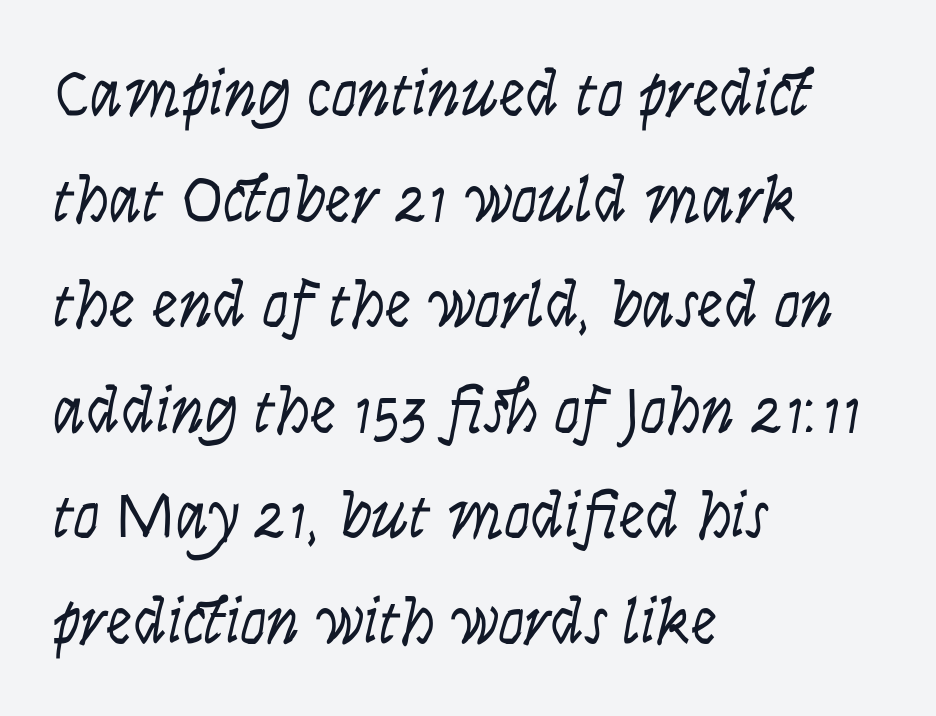
The image shows 66 px light, condensed sans-serif type; set left-aligned, normal line spacing (1.6x), normal letter spacing, not underlined; low stroke contrast and a large x-height.
